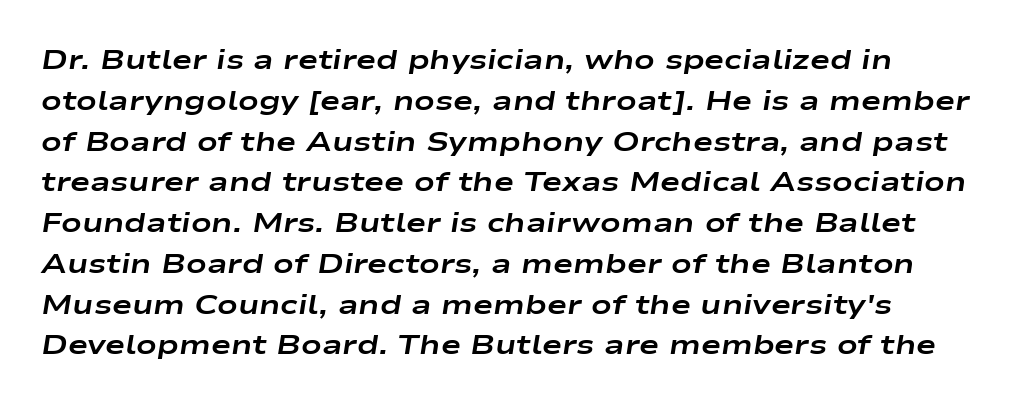
The lines in this sample share a left origin and differ only in where they stop. Type without underlining. A typesetter would call this leading conventional body-copy spacing. You could call the tracking neutral — neither tight nor loose. Is the type bold? Yes — the strokes are clearly thick and heavy. A typesetter would mark this as italic.
